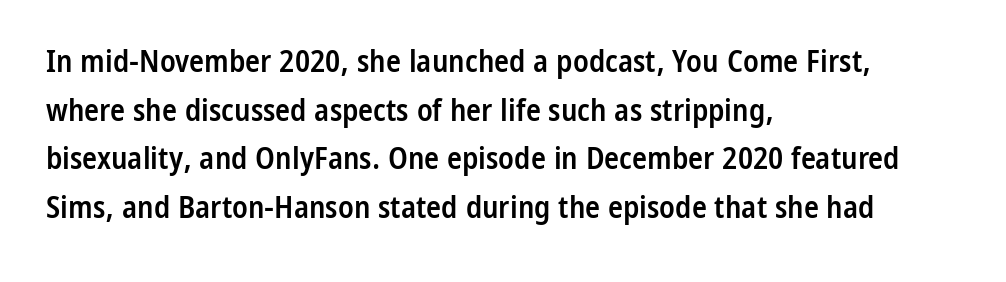
Q: Is the text bold? A: Semi-bold.
Q: Is the text italic (slanted)? A: No, it is upright.
Q: Is the typeface a serif or a sans-serif typeface? A: Sans-serif.
Q: Is the text underlined? A: No.
Q: How is the paragraph aligned? A: Left-aligned.
Q: Is the spacing between letters normal or unusually wide? A: Normal.
Q: Is the spacing between lines tight, normal or loose? A: Normal.
Q: Width (condensed, normal, or wide)? A: Condensed.
Q: Stroke contrast? A: Low.
Q: x-height? A: Medium.
Q: Monospaced? A: No.
